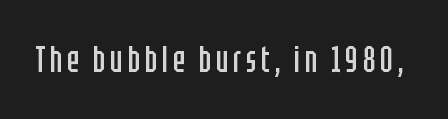
Q: Is the text bold? A: No.
Q: Is the text italic (slanted)? A: No, it is upright.
Q: Is the typeface a serif or a sans-serif typeface? A: Sans-serif.
Q: Is the text underlined? A: No.
Q: Width (condensed, normal, or wide)? A: Condensed.
Q: Stroke contrast? A: Low.
Q: x-height? A: Large.
Q: Monospaced? A: No.
